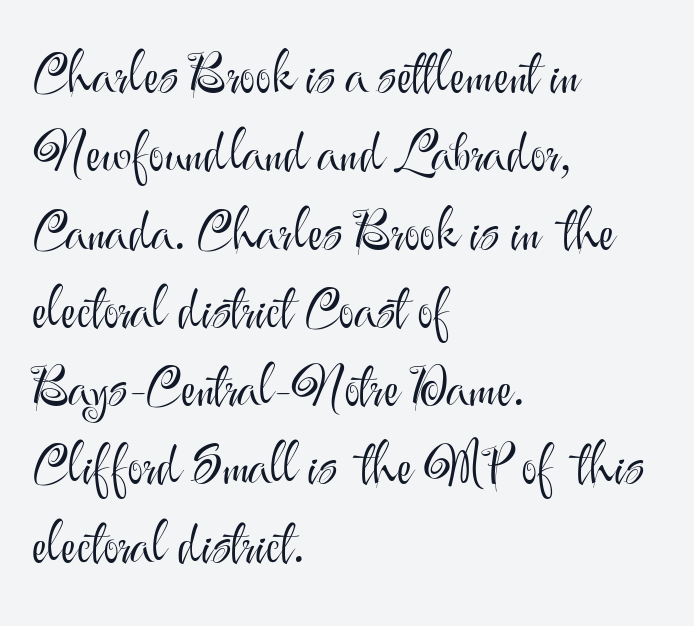
Varying glyph widths throughout — classic text-font behaviour. Decoration check: the copy has no underline. Horizontal bands of white between lines are of average thickness. Line beginnings align vertically; line endings do not. The cut favours lightness, reaching ordinary text weight at its darkest.
